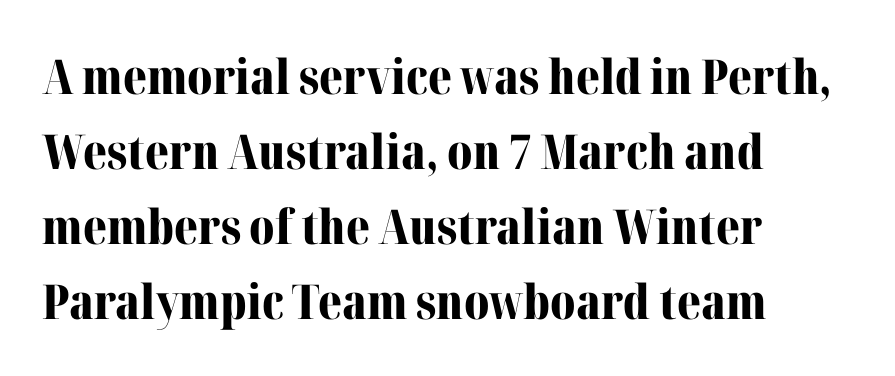
The passage shown has conventional tracking throughout. As a designer I'd log this as weight 700, bold. The characters display serif detailing at their extremities. The rendering uses natural spacing where letterforms have individual widths. The passage shown stacks its lines at a standard gap.
